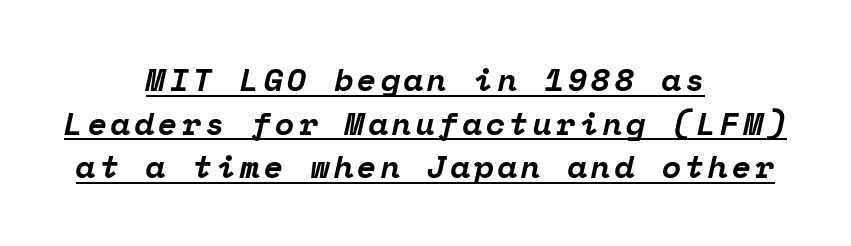
The image shows 32 px bold serif type, italic (leaning right), monospaced; set centered, normal line spacing (1.36x), underlined; low stroke contrast and a medium x-height.
